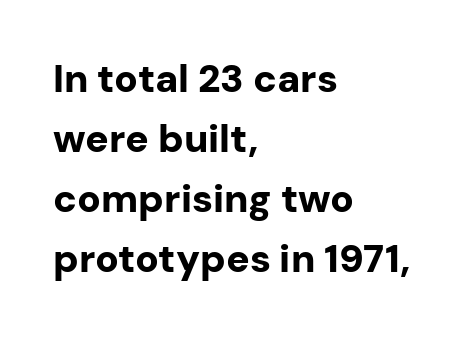
The image shows 39 px bold sans-serif type, upright; set left-aligned, normal line spacing (1.54x), normal letter spacing, not underlined; low stroke contrast and a medium x-height.
